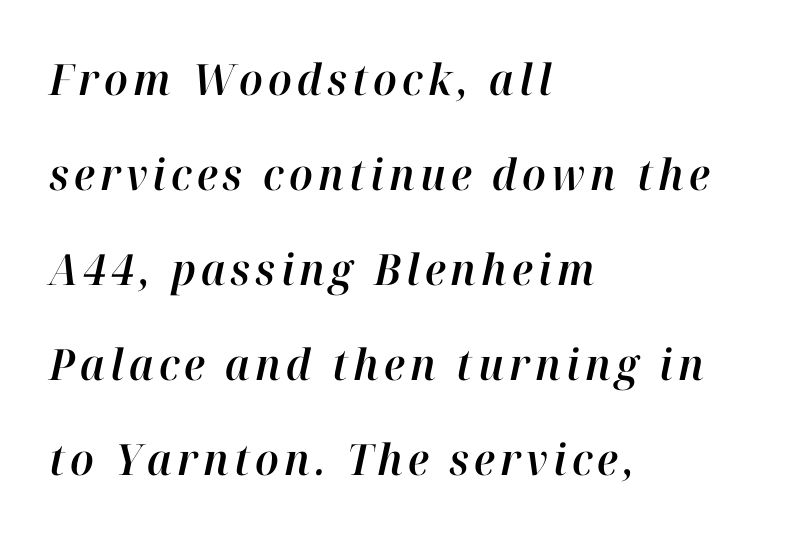
The image shows 43 px text type, italic (leaning right); set left-aligned, loose line spacing (2.21x), not underlined; high stroke contrast and a medium x-height.
